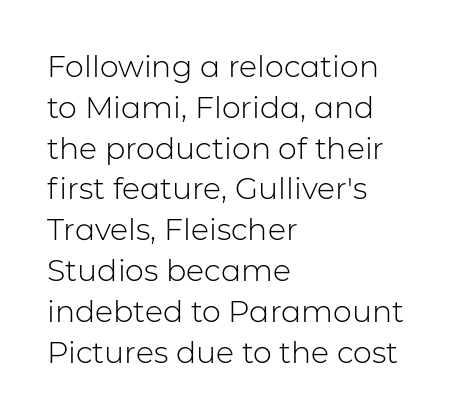
The image shows 30 px light sans-serif type, upright; set left-aligned, normal line spacing (1.36x), normal letter spacing, not underlined; low stroke contrast and a medium x-height.
